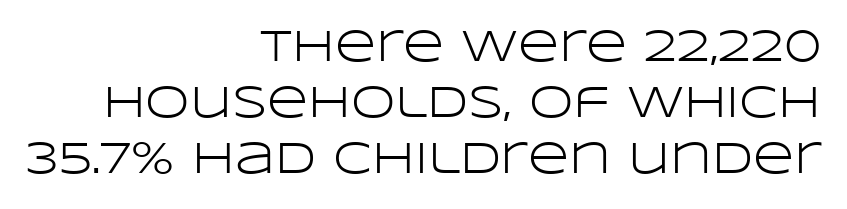
Does the lettering tilt? It doesn't — this is upright. Between one letter and the next there's only the usual sliver of space. The compositor pushed each line to the right boundary. Nobody drew a line under any word here. Classification — sans serif.
